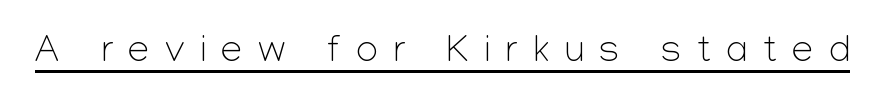
The typeface has the unassuming heft of standard copy or less. If you drew a line through each stem, it would be perfectly vertical. The letters advance in unequal steps, a hallmark of proportional type. Check where the strokes stop: nothing finishes them off — pure sans.
